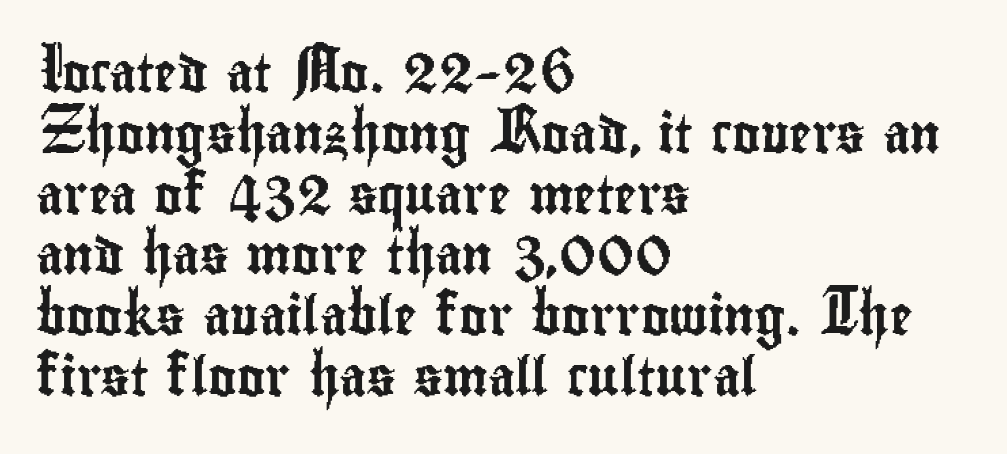
The horizontal fit of the characters is conventional and even. Font category for this specimen: sans-serif. This block has exactly the height ordinary leading produces. Each row of text sits above clean, open space. You could not count columns in this text — the font is proportionally spaced.
